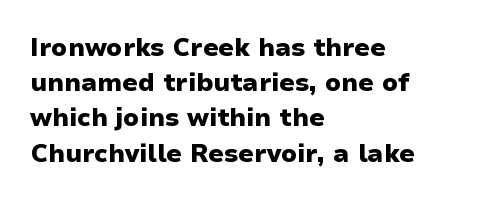
Here the glyphs are tracked normally, forming tight word shapes. Posture: upright roman. Plain, unruled lines of type. Leading matches the norm, producing a regular column.
